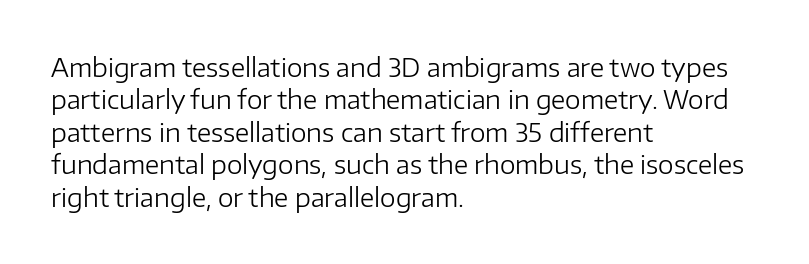
The image shows 25 px text type, upright; set left-aligned, normal line spacing (1.3x), normal letter spacing, not underlined.
